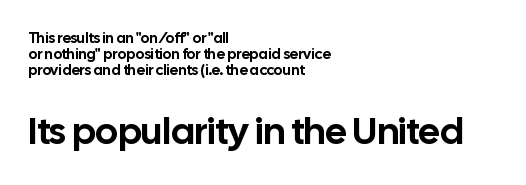
{"serif": "no", "italic": "no", "width": "normal", "stroke_contrast": "low", "x_height": "medium", "monospaced": "no", "underline": "no", "align": "left", "line_spacing": "tight", "line_spacing_ratio": 1.06, "letter_spacing": "normal", "letter_spacing_em": 0.0, "larger_block": "second", "size_ratio": 2.53, "glyph_px": 38}
